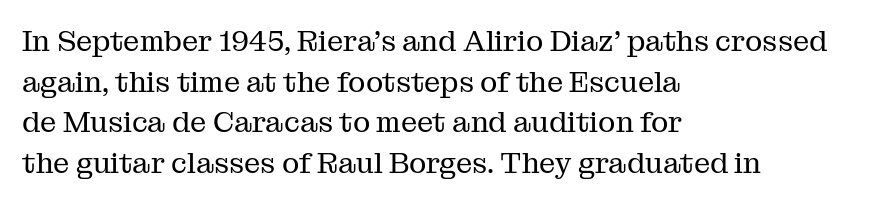
The image shows 29 px regular-weight serif type, upright; set left-aligned, normal line spacing (1.4x), normal letter spacing, not underlined; medium stroke contrast and a medium x-height.
